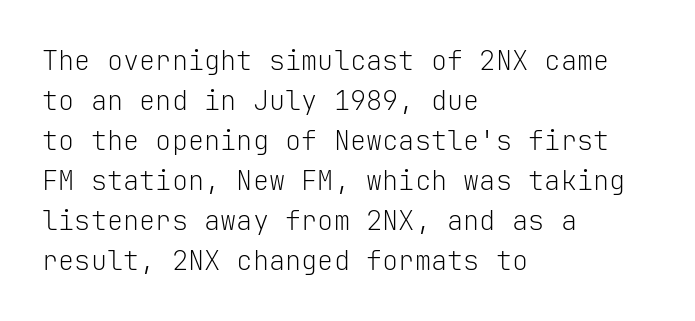
Q: Is the text bold? A: No.
Q: Is the text italic (slanted)? A: No, it is upright.
Q: Is the text underlined? A: No.
Q: How is the paragraph aligned? A: Left-aligned.
Q: Is the spacing between letters normal or unusually wide? A: Normal.
Q: Is the spacing between lines tight, normal or loose? A: Normal.
